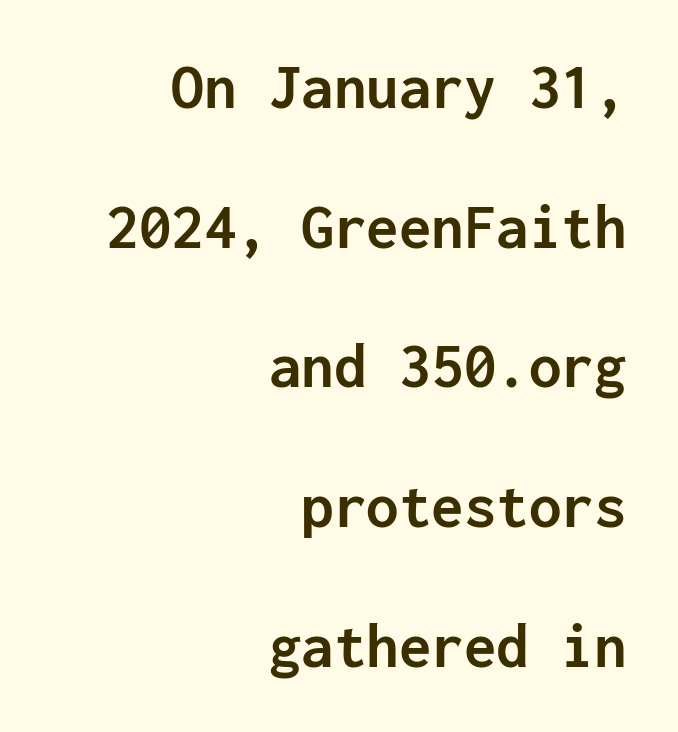
Teacher's note: observe the even right margin — that is flush-right alignment. Think of a typewriter: that constant character pitch is what you see here. A clean baseline with only descenders dipping below it. Does extra space separate the letters? No, they use regular spacing. You'd pick this weight for a headline — it's a proper bold.
